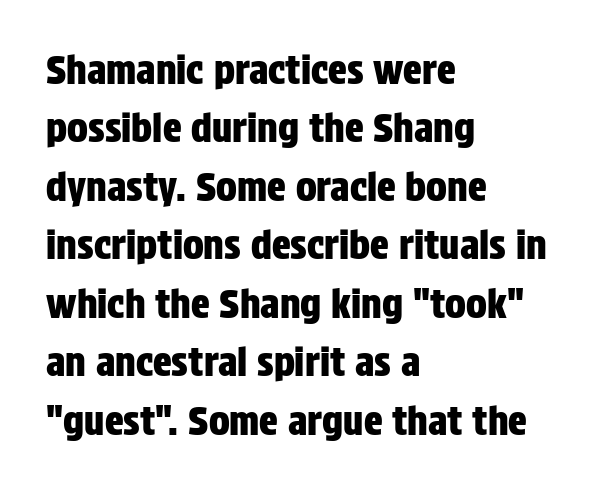
Q: Is the text italic (slanted)? A: No, it is upright.
Q: Is the typeface a serif or a sans-serif typeface? A: Sans-serif.
Q: Is the text underlined? A: No.
Q: How is the paragraph aligned? A: Left-aligned.
Q: Is the spacing between letters normal or unusually wide? A: Normal.
Q: Is the spacing between lines tight, normal or loose? A: Normal.
Q: Width (condensed, normal, or wide)? A: Condensed.
Q: Stroke contrast? A: Low.
Q: x-height? A: Large.
Q: Monospaced? A: No.
